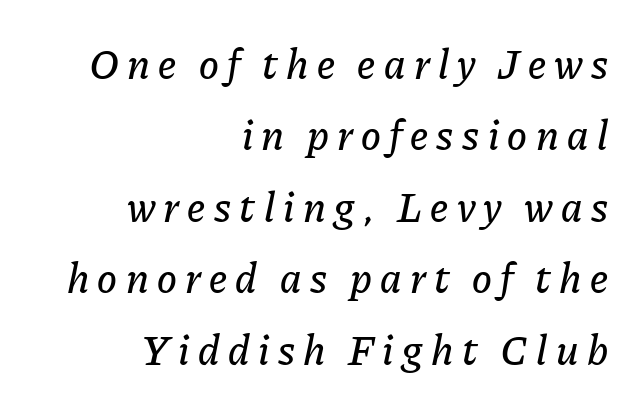
Q: Is the text italic (slanted)? A: Yes, it leans right by about 11 degrees.
Q: Is the text underlined? A: No.
Q: How is the paragraph aligned? A: Right-aligned.
Q: Is the spacing between letters normal or unusually wide? A: Unusually wide.
Q: Is the spacing between lines tight, normal or loose? A: Normal.
Q: Width (condensed, normal, or wide)? A: Normal.
Q: Stroke contrast? A: Low.
Q: x-height? A: Medium.
Q: Monospaced? A: No.
